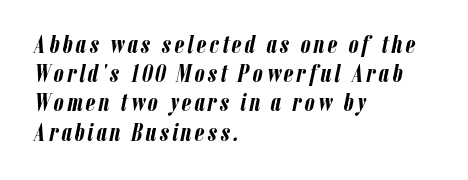
Each line starts at the same left margin while the right side varies. This rendering features lettering with no underline. Strong, thick strokes mark this as bold type. You can tell it's italic because the verticals aren't actually vertical.
